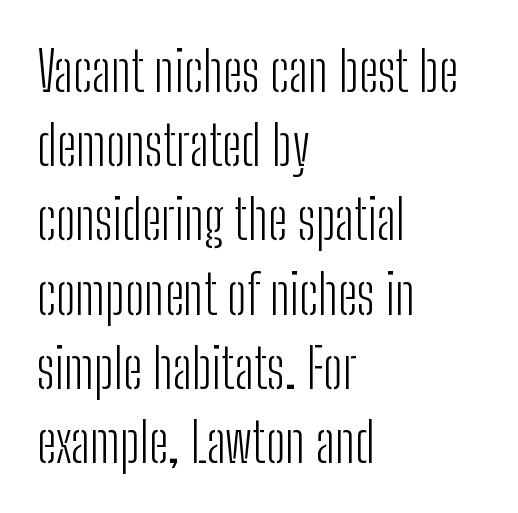
{"serif": "no", "italic": "no", "bold": "no", "weight": "light", "width": "condensed", "stroke_contrast": "low", "x_height": "medium", "monospaced": "no", "underline": "no", "align": "left", "line_spacing": "normal", "line_spacing_ratio": 1.35, "letter_spacing": "normal", "letter_spacing_em": 0.0, "glyph_px": 55}
